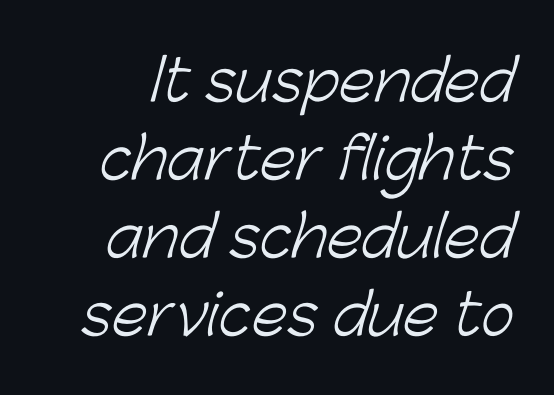
{"serif": "no", "bold": "no", "weight": "light", "width": "normal", "stroke_contrast": "low", "x_height": "medium", "monospaced": "no", "underline": "no", "line_spacing": "normal", "line_spacing_ratio": 1.37, "letter_spacing": "normal", "letter_spacing_em": 0.0, "glyph_px": 57}
